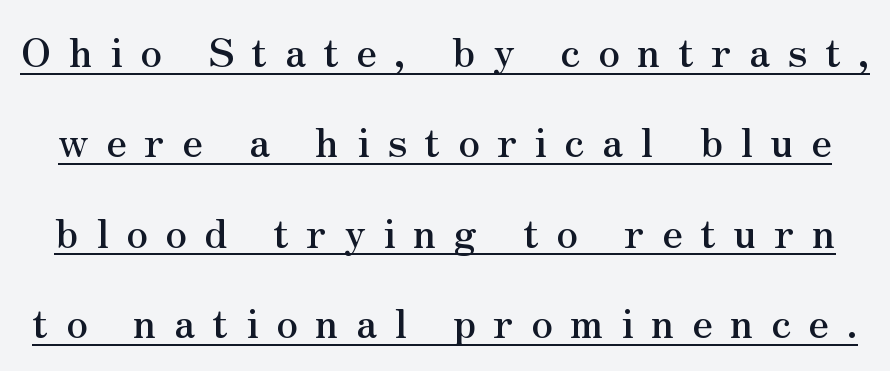
The image shows 40 px serif type, upright; set loose line spacing (2.26x), unusually wide letter spacing (+0.44 em), underlined; medium stroke contrast and a small x-height.
